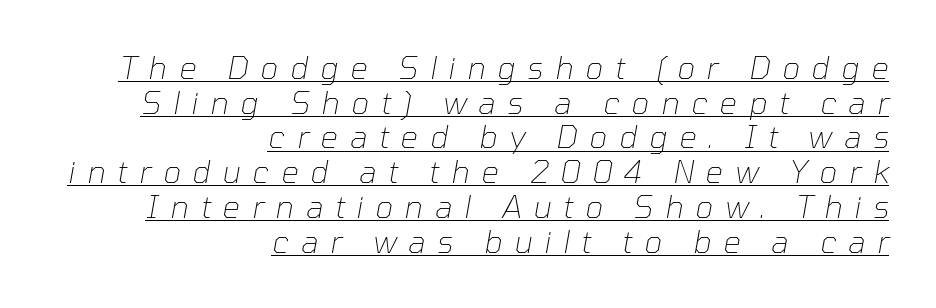
Q: Is the text bold? A: No.
Q: Is the text italic (slanted)? A: Yes, it leans right by about 10 degrees.
Q: Is the text underlined? A: Yes.
Q: How is the paragraph aligned? A: Right-aligned.
Q: Is the spacing between letters normal or unusually wide? A: Unusually wide.
Q: Is the spacing between lines tight, normal or loose? A: Tight.
Q: Width (condensed, normal, or wide)? A: Normal.
Q: Stroke contrast? A: Low.
Q: x-height? A: Medium.
Q: Monospaced? A: No.
